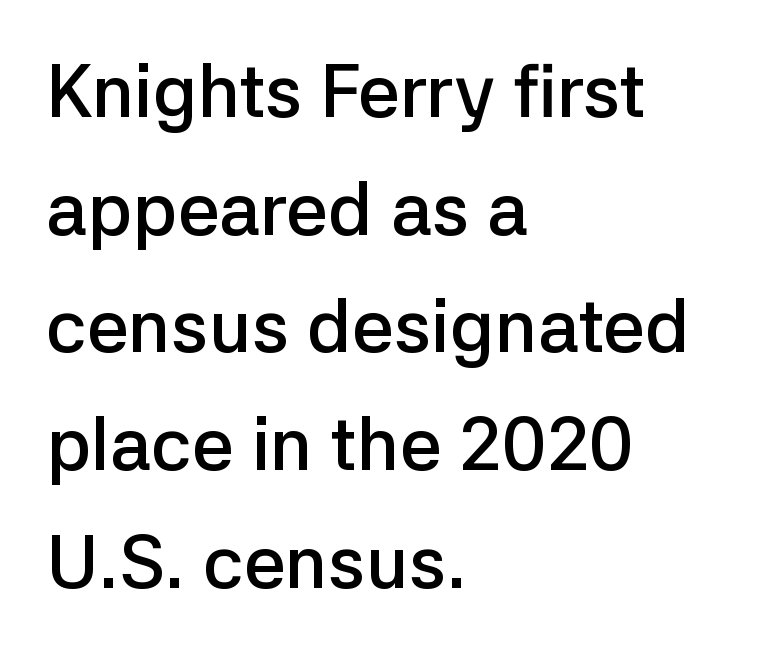
The image shows 74 px semibold sans-serif type, upright; set left-aligned, normal line spacing (1.59x), normal letter spacing, not underlined; low stroke contrast and a medium x-height.
